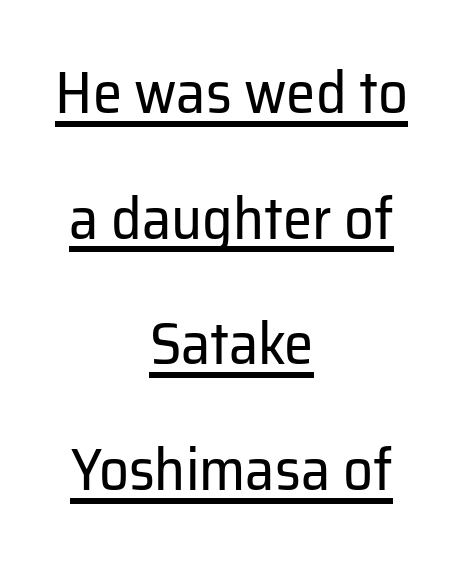
The image shows 59 px regular-weight sans-serif type, upright; set centered, loose line spacing (2.13x), normal letter spacing, underlined; low stroke contrast and a medium x-height.
